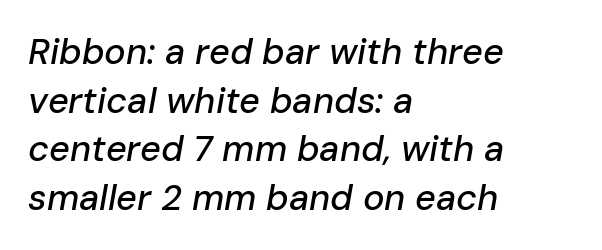
{"italic": "yes", "lean": "right", "slant_degrees": 10, "width": "normal", "stroke_contrast": "low", "x_height": "medium", "monospaced": "no", "underline": "no", "align": "left", "line_spacing": "normal", "line_spacing_ratio": 1.35, "letter_spacing": "normal", "letter_spacing_em": 0.0, "glyph_px": 36}
